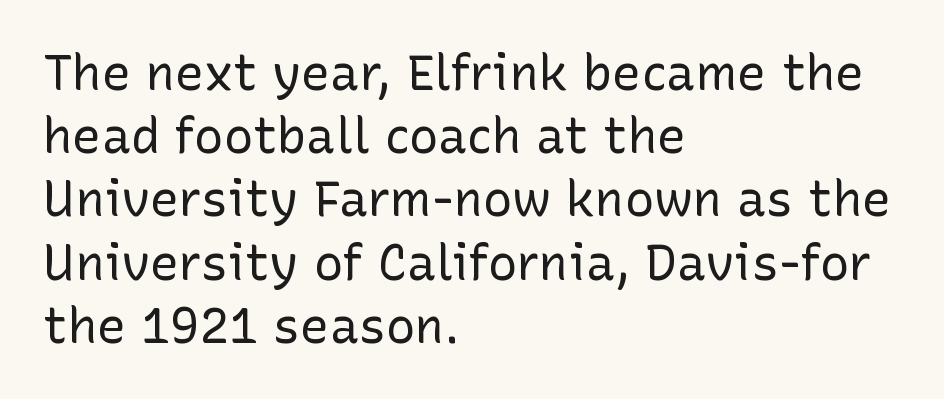
The image shows 49 px regular-weight sans-serif type, upright; set left-aligned, normal line spacing (1.29x), normal letter spacing, not underlined; low stroke contrast and a medium x-height.
